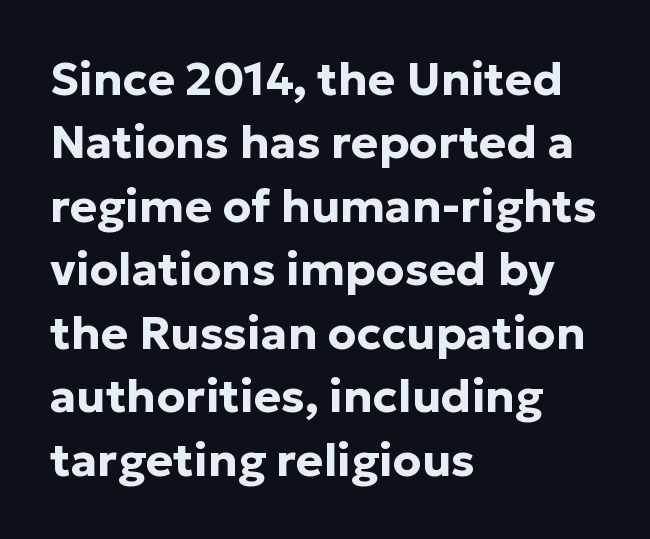
The space beneath each line is pristine and unruled. A typesetter would call this leading conventional body-copy spacing. Notice how the passage keeps a crisp vertical edge on the left only. Vertical strokes here are truly vertical. Strokes here are thick enough to call this a true bold.
